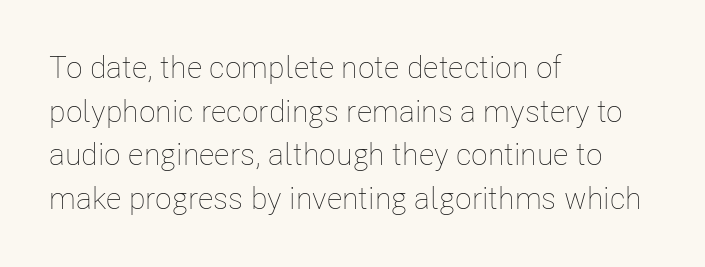
{"italic": "no", "bold": "no", "weight": "thin", "width": "condensed", "stroke_contrast": "low", "x_height": "medium", "monospaced": "no", "underline": "no", "align": "left", "line_spacing": "normal", "line_spacing_ratio": 1.41, "letter_spacing": "normal", "letter_spacing_em": 0.0, "glyph_px": 31}
